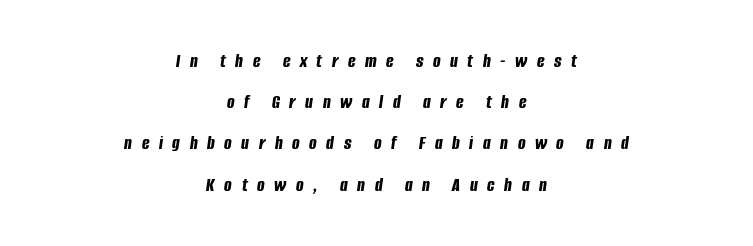
Q: Is the text bold? A: Yes.
Q: Is the text italic (slanted)? A: Yes, it leans right by about 8 degrees.
Q: Is the text underlined? A: No.
Q: How is the paragraph aligned? A: Centered.
Q: Is the spacing between letters normal or unusually wide? A: Unusually wide.
Q: Is the spacing between lines tight, normal or loose? A: Loose.
